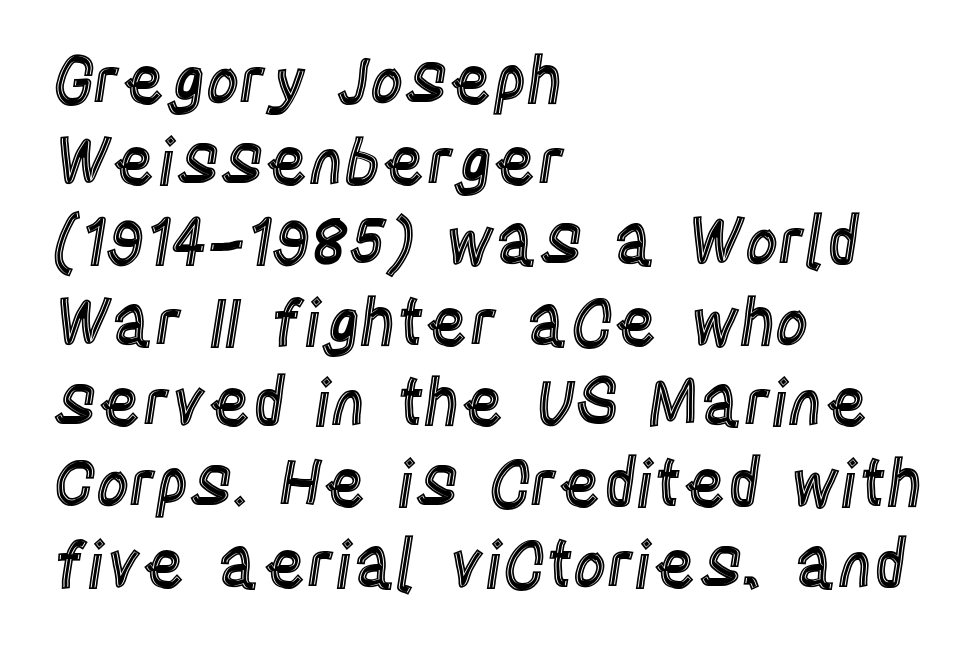
{"width": "condensed", "x_height": "large", "monospaced": "no", "underline": "no", "align": "left", "line_spacing_ratio": 1.24, "letter_spacing": "normal", "letter_spacing_em": 0.0, "glyph_px": 65}
